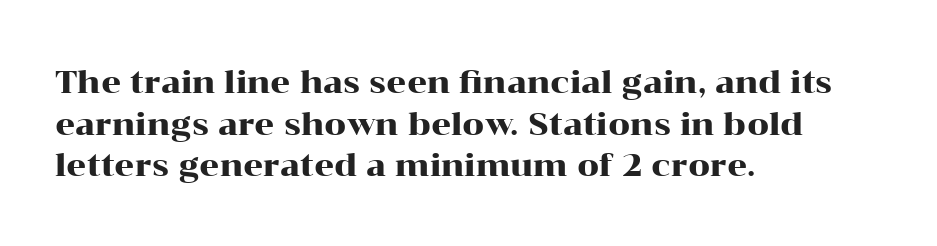
Q: Is the text italic (slanted)? A: No, it is upright.
Q: Is the typeface a serif or a sans-serif typeface? A: Serif.
Q: Is the text underlined? A: No.
Q: How is the paragraph aligned? A: Left-aligned.
Q: Is the spacing between letters normal or unusually wide? A: Normal.
Q: Is the spacing between lines tight, normal or loose? A: Normal.
Q: Width (condensed, normal, or wide)? A: Wide.
Q: Stroke contrast? A: High.
Q: x-height? A: Medium.
Q: Monospaced? A: No.
